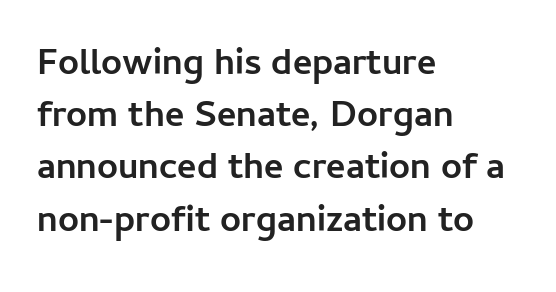
The image shows 37 px semibold sans-serif type, upright; set left-aligned, normal line spacing (1.41x), normal letter spacing, not underlined; low stroke contrast and a medium x-height.
